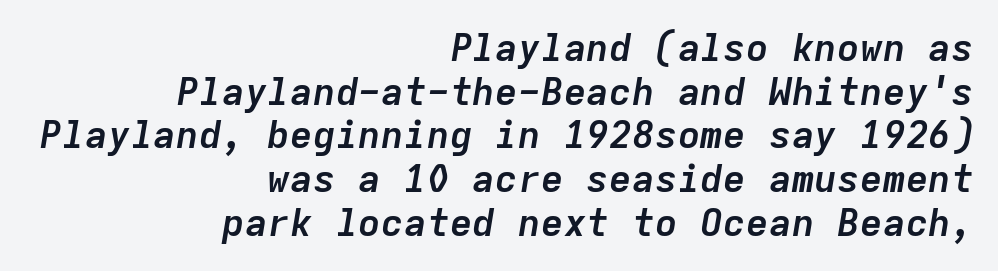
The image shows 38 px semibold type, italic (leaning right), monospaced; set right-aligned, tight line spacing (1.15x), normal letter spacing, not underlined; low stroke contrast and a medium x-height.
